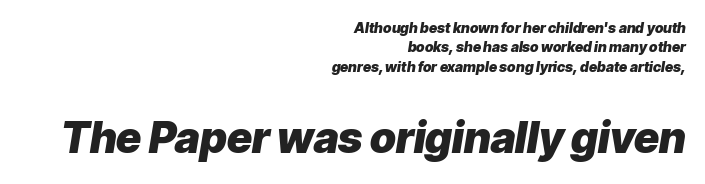
Q: Is the text bold? A: Yes.
Q: Is the text italic (slanted)? A: Yes, it leans right by about 9 degrees.
Q: Is the text underlined? A: No.
Q: How is the paragraph aligned? A: Right-aligned.
Q: Is the spacing between letters normal or unusually wide? A: Normal.
Q: Is the spacing between lines tight, normal or loose? A: Normal.
Q: Which block of text is set in a larger size, the first (top) or the second (bottom)? A: The second (bottom) one.
Q: Width (condensed, normal, or wide)? A: Normal.
Q: Stroke contrast? A: Low.
Q: x-height? A: Medium.
Q: Monospaced? A: No.
